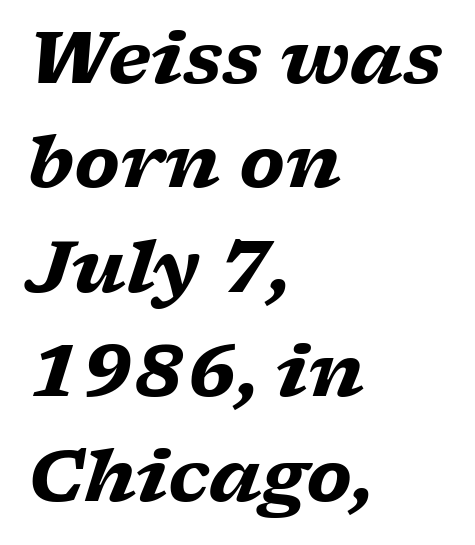
Q: Is the text bold? A: Yes.
Q: Is the text italic (slanted)? A: Yes, it leans right by about 17 degrees.
Q: Is the typeface a serif or a sans-serif typeface? A: Serif.
Q: Is the text underlined? A: No.
Q: How is the paragraph aligned? A: Left-aligned.
Q: Is the spacing between letters normal or unusually wide? A: Normal.
Q: Is the spacing between lines tight, normal or loose? A: Normal.
Q: Width (condensed, normal, or wide)? A: Wide.
Q: Stroke contrast? A: Low.
Q: x-height? A: Medium.
Q: Monospaced? A: No.
